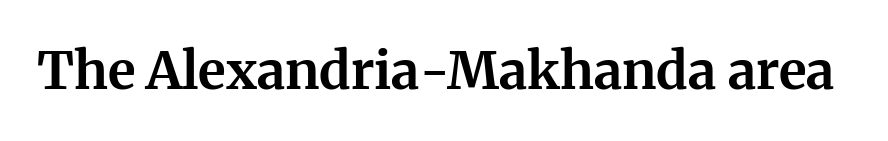
The image shows 52 px bold serif type, upright; set normal letter spacing, not underlined; medium stroke contrast and a medium x-height.
